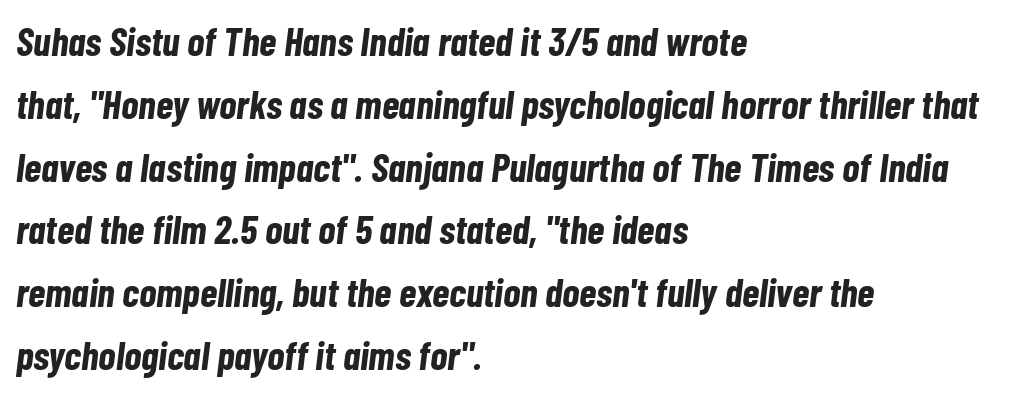
{"italic": "yes", "lean": "right", "slant_degrees": 7, "bold": "yes", "weight": "bold", "width": "condensed", "stroke_contrast": "low", "x_height": "medium", "monospaced": "no", "underline": "no", "align": "left", "line_spacing": "normal", "line_spacing_ratio": 1.57, "letter_spacing": "normal", "letter_spacing_em": 0.0, "glyph_px": 40}
